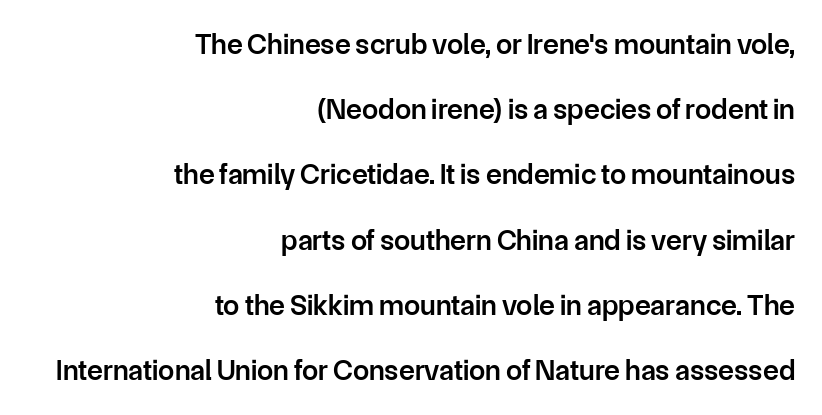
Each letter keeps its own natural width here, so spacing adapts to shape. The lettering holds an erect, upright posture throughout. Glyph-to-glyph distance matches everyday printed text. Look at the bottom of the vertical strokes: they stop flat, with no serifs.
